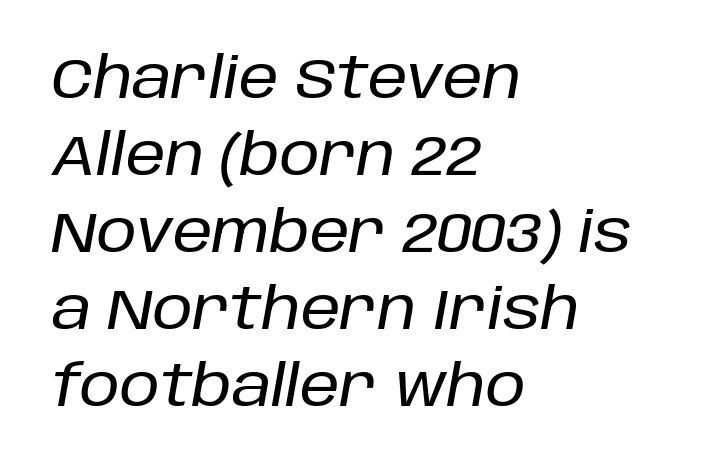
Q: Is the text italic (slanted)? A: Yes, it leans right by about 10 degrees.
Q: Is the text underlined? A: No.
Q: How is the paragraph aligned? A: Left-aligned.
Q: Is the spacing between letters normal or unusually wide? A: Normal.
Q: Is the spacing between lines tight, normal or loose? A: Normal.
Q: Width (condensed, normal, or wide)? A: Normal.
Q: Stroke contrast? A: Low.
Q: x-height? A: Large.
Q: Monospaced? A: No.
